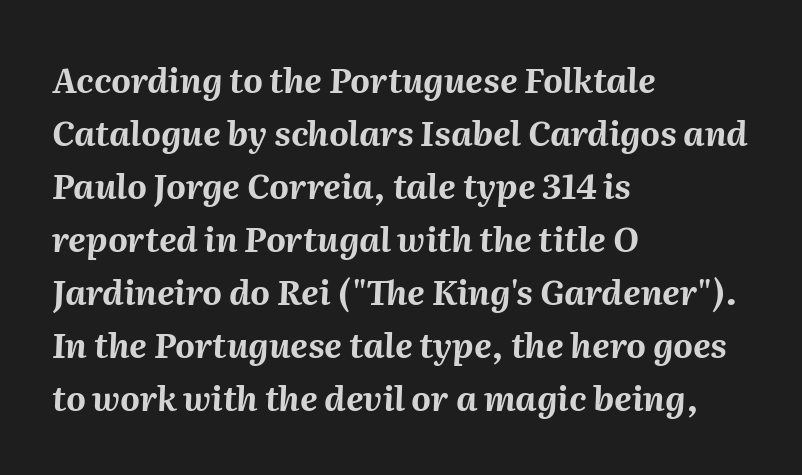
Notice how the stems are inclined rather than vertical — that's the hallmark of italics. Line beginnings align vertically; line endings do not. Short note: letters normally spaced. Stroke thickness is high; the sample reads as a true bold. Leading matches the norm, producing a regular column.
